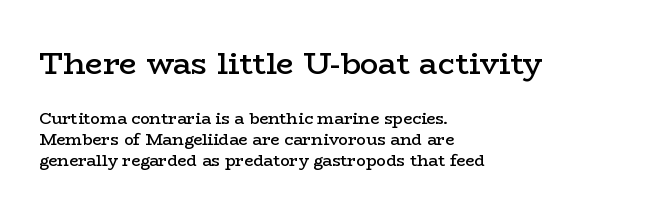
{"serif": "yes", "italic": "no", "bold": "semi", "weight": "semibold", "width": "wide", "stroke_contrast": "low", "x_height": "medium", "monospaced": "no", "underline": "no", "align": "left", "line_spacing": "normal", "line_spacing_ratio": 1.32, "letter_spacing": "normal", "letter_spacing_em": 0.0, "larger_block": "first", "size_ratio": 1.94, "glyph_px": 31}
